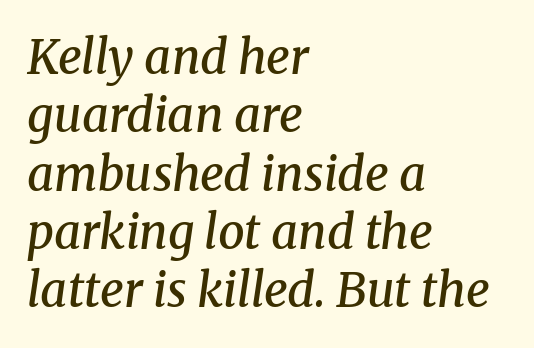
{"serif": "yes", "italic": "yes", "lean": "right", "slant_degrees": 8, "bold": "semi", "weight": "semibold", "width": "normal", "stroke_contrast": "medium", "x_height": "medium", "monospaced": "no", "underline": "no", "align": "left", "line_spacing_ratio": 1.24, "letter_spacing": "normal", "letter_spacing_em": 0.0, "glyph_px": 47}
